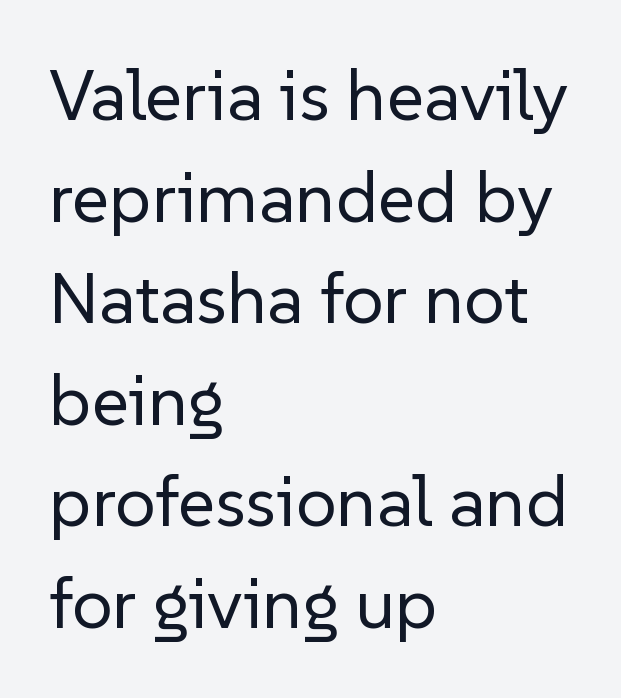
Ascenders rise straight up at ninety degrees. The paragraph has a hard left edge and a soft right edge. The rendering uses natural spacing where letterforms have individual widths. The font family rendered here belongs to the sans-serif group. The font sits on the lighter half of the weight spectrum, regular included.
